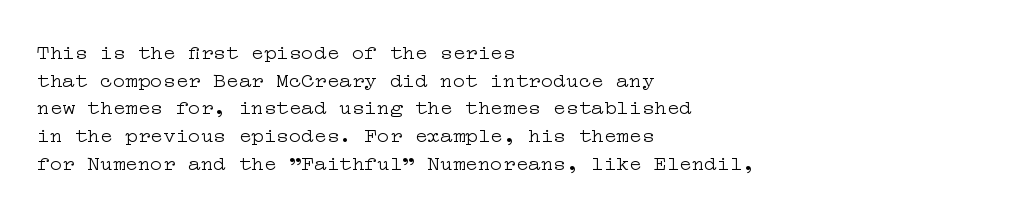
Every stem runs plumb, perpendicular to the baseline. Leftover space on each line is placed entirely after the last word. Check the space under the baseline: it is left empty. This reads as an unemphasized weight, regular at the heaviest. Caption: standard tracking, unaltered.
